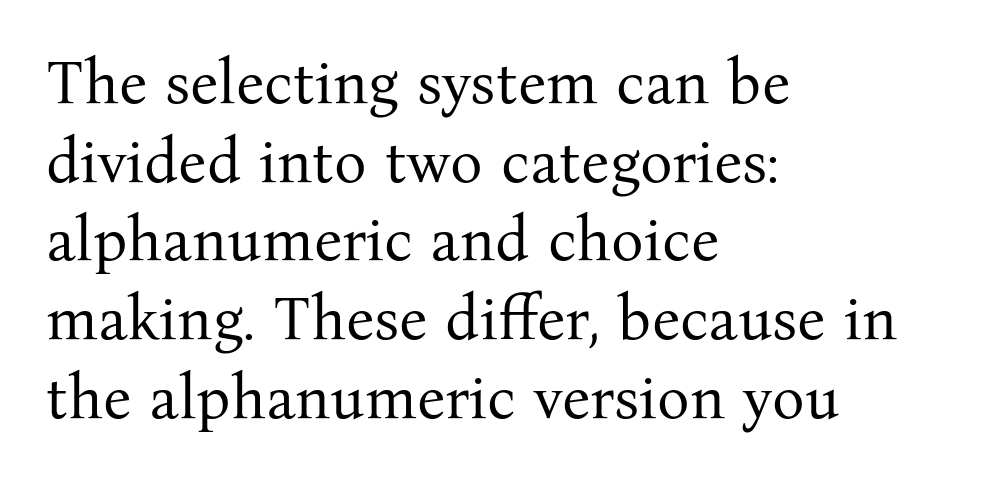
{"serif": "yes", "italic": "no", "bold": "no", "weight": "regular", "width": "normal", "stroke_contrast": "medium", "x_height": "medium", "monospaced": "no", "underline": "no", "align": "left", "line_spacing": "normal", "line_spacing_ratio": 1.29, "letter_spacing": "normal", "letter_spacing_em": 0.0, "glyph_px": 61}
